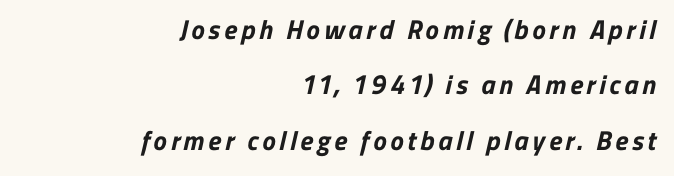
The typesetting leans heavy: a genuine bold. The passage is arranged like a letterhead date or caption credit — flush right. The gap between lines stays unmarked. Vertical spacing — loose.
